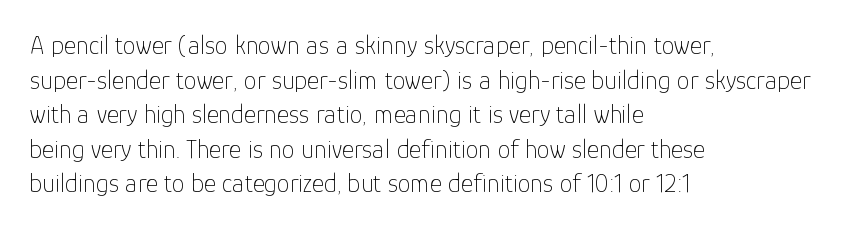
{"italic": "no", "bold": "no", "underline": "no", "align": "left", "line_spacing": "normal", "line_spacing_ratio": 1.33, "letter_spacing": "normal", "letter_spacing_em": 0.0, "glyph_px": 26}
